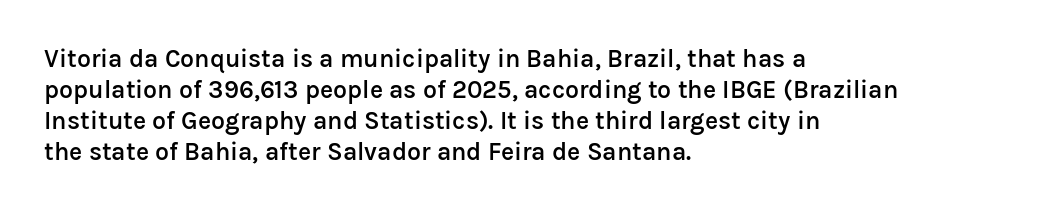
The image shows 25 px text type, upright; set left-aligned, line spacing 1.24x, normal letter spacing, not underlined.
